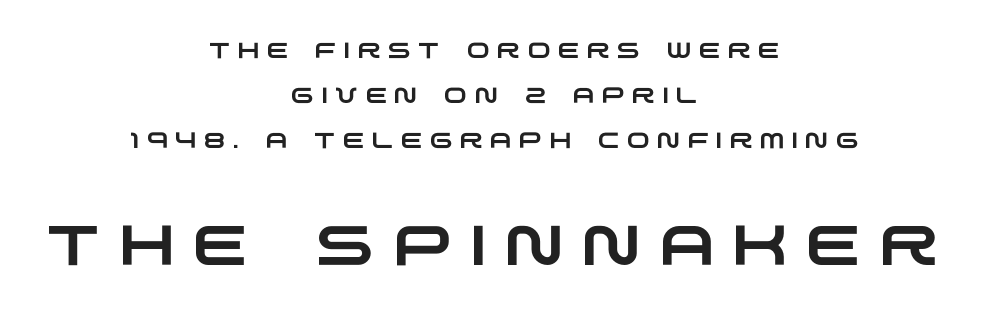
A typesetter would call this heavily tracked-out type. Compare the two chunks: the lower has the greater cap height. Beneath every word, the page is bare. Here the designer chose a conventional face with non-uniform glyph widths.
